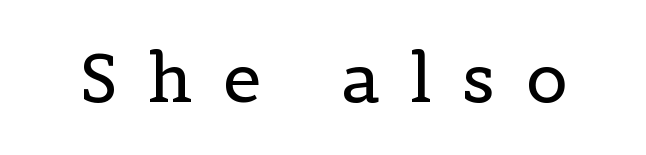
The baseline area is clear. Do the characters align in a grid? No, the font is proportional. Yep, those are serifs on the letters. In terms of letterspacing, this is a distinctly airy, spread setting. Is there any slant? The stems are plumb.
